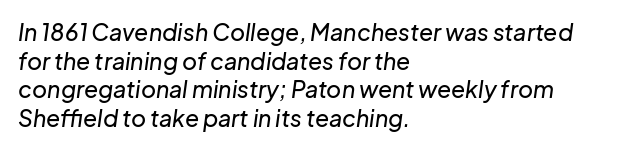
Is there much room between lines? A standard amount, neither cramped nor airy. What stands out about the letter spacing? Nothing — it is the standard amount. The space directly below the letters is spotless. Designer's note — italics engaged. Every row of glyphs begins at an identical x-position on the left.
